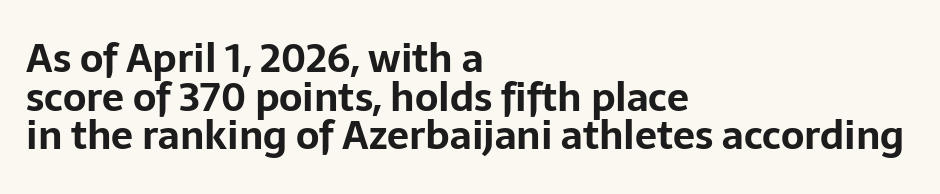
Q: Is the text bold? A: Yes.
Q: Is the text italic (slanted)? A: No, it is upright.
Q: Is the typeface a serif or a sans-serif typeface? A: Sans-serif.
Q: Is the text underlined? A: No.
Q: How is the paragraph aligned? A: Left-aligned.
Q: Is the spacing between letters normal or unusually wide? A: Normal.
Q: Is the spacing between lines tight, normal or loose? A: Tight.
Q: Width (condensed, normal, or wide)? A: Normal.
Q: Stroke contrast? A: Low.
Q: x-height? A: Medium.
Q: Monospaced? A: No.
